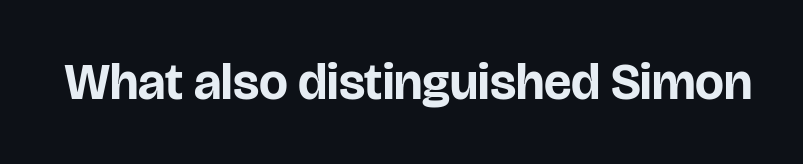
The image shows 51 px bold sans-serif type, upright; set normal letter spacing, not underlined; low stroke contrast and a large x-height.
